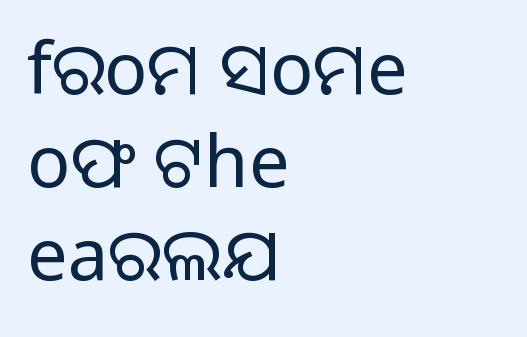
{"serif": "no", "italic": "no", "bold": "no", "weight": "regular", "width": "normal", "stroke_contrast": "low", "x_height": "medium", "monospaced": "no", "underline": "no", "align": "left", "line_spacing": "normal", "line_spacing_ratio": 1.29, "letter_spacing": "normal", "letter_spacing_em": 0.0, "glyph_px": 72}
